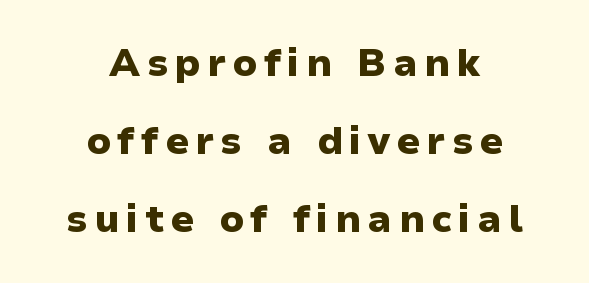
Q: Is the text bold? A: Yes.
Q: Is the text italic (slanted)? A: No, it is upright.
Q: Is the typeface a serif or a sans-serif typeface? A: Sans-serif.
Q: Is the text underlined? A: No.
Q: How is the paragraph aligned? A: Centered.
Q: Is the spacing between lines tight, normal or loose? A: Loose.
Q: Width (condensed, normal, or wide)? A: Normal.
Q: Stroke contrast? A: Low.
Q: x-height? A: Medium.
Q: Monospaced? A: No.
